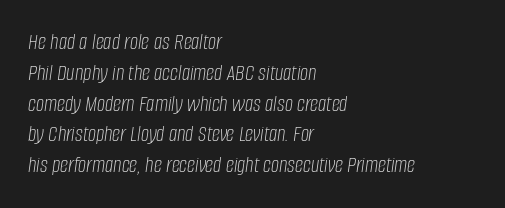
Only glyphs here, with clear space below each row. Compared with typical paragraphs, the rows here are spaced about the same. How are the letters spaced? Ordinarily, with no added tracking. Alignment: flush left. On a weight scale, this lands at 450 or below. An italicized treatment has been applied to the whole sample.
